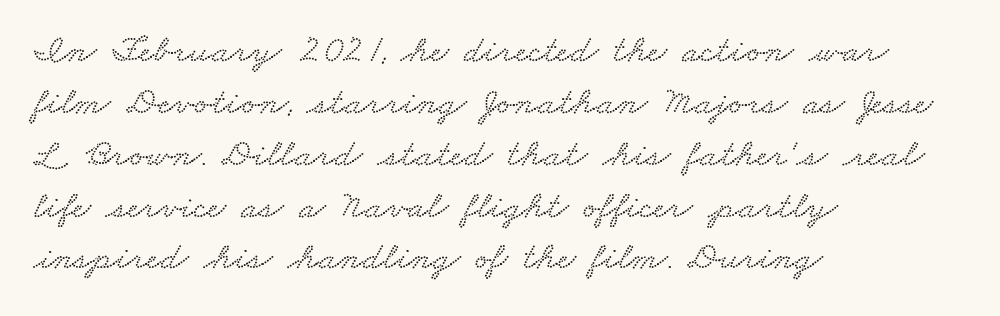
Q: Is the text underlined? A: No.
Q: How is the paragraph aligned? A: Left-aligned.
Q: Is the spacing between letters normal or unusually wide? A: Normal.
Q: Is the spacing between lines tight, normal or loose? A: Normal.
Q: Width (condensed, normal, or wide)? A: Wide.
Q: Stroke contrast? A: Low.
Q: x-height? A: Small.
Q: Monospaced? A: No.
